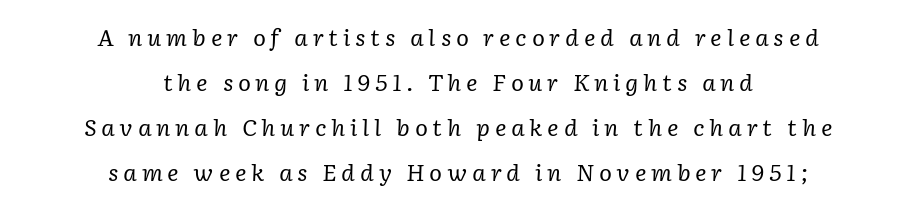
The image shows 22 px text type, italic (leaning right); set centered, loose line spacing (2.05x), unusually wide letter spacing (+0.21 em), not underlined.
